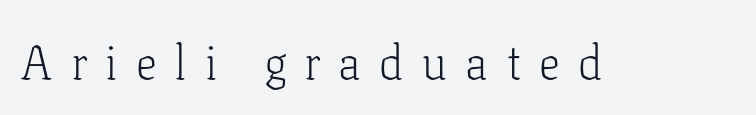
The image shows 47 px light serif type, upright; set unusually wide letter spacing (+0.39 em), not underlined; low stroke contrast and a medium x-height.
